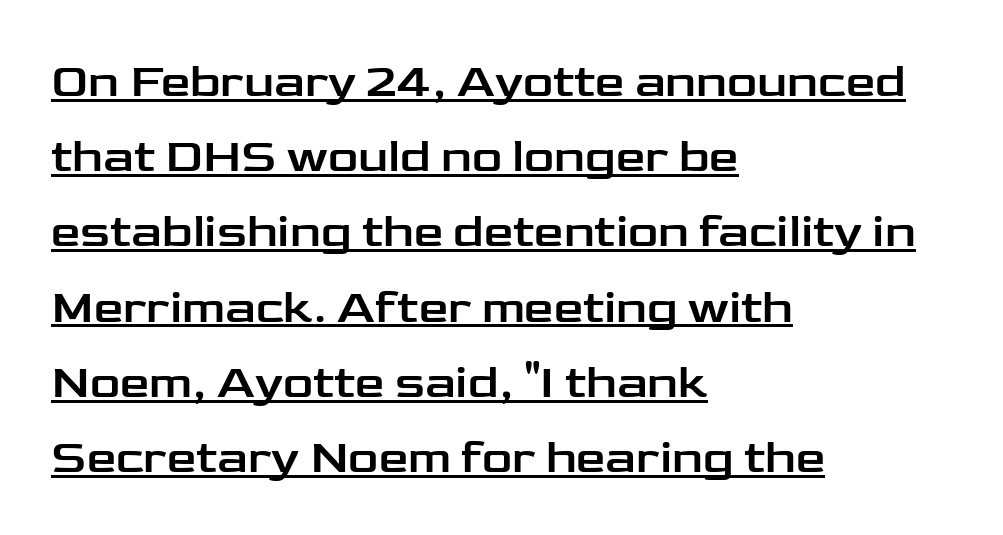
{"serif": "no", "italic": "no", "width": "wide", "stroke_contrast": "low", "x_height": "medium", "monospaced": "no", "underline": "yes", "align": "left", "line_spacing": "normal", "line_spacing_ratio": 1.6, "letter_spacing": "normal", "letter_spacing_em": 0.0, "glyph_px": 47}
